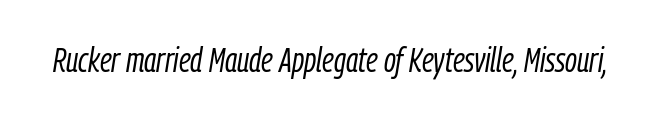
The image shows 35 px light, condensed type, italic (leaning right); set normal letter spacing, not underlined; low stroke contrast and a medium x-height.
